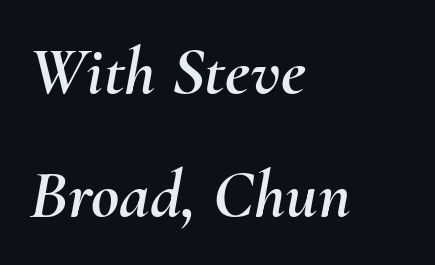
The image shows 69 px text type, italic (leaning right); set left-aligned, line spacing 1.78x, normal letter spacing, not underlined; medium stroke contrast and a small x-height.
